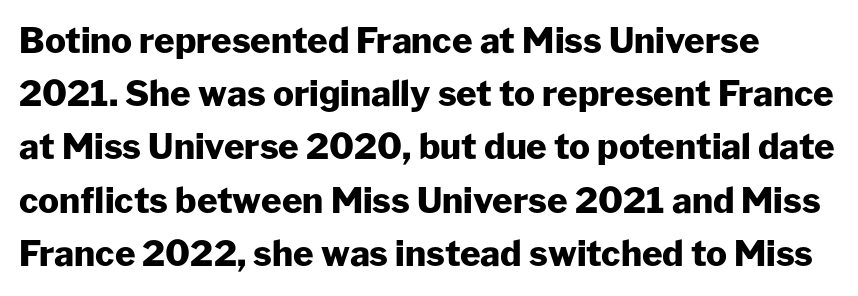
The font's upright variant was chosen for this text. Caption: standard tracking, unaltered. Notice how descenders clear the ascenders below comfortably — that's standard leading. Check under the words: just untouched page.
